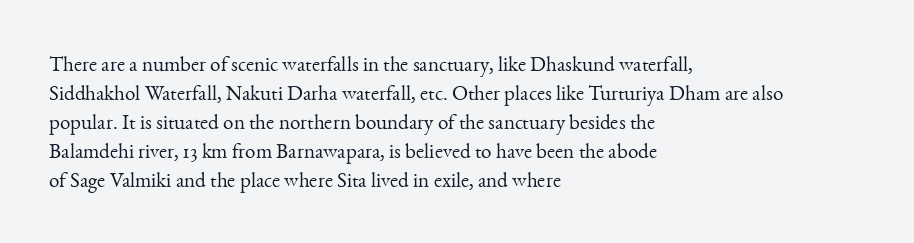
The image shows 21 px text type, upright; set left-aligned, normal line spacing (1.38x), normal letter spacing, not underlined.
